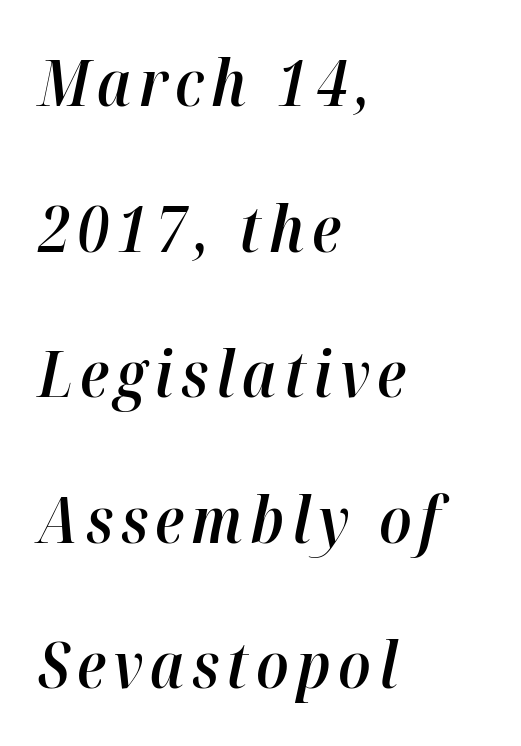
The image shows 63 px semibold type, italic (leaning right); set left-aligned, loose line spacing (2.31x), not underlined; high stroke contrast and a medium x-height.
